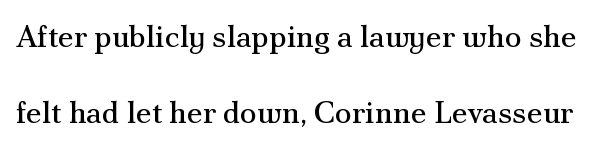
Q: Is the text bold? A: No.
Q: Is the text italic (slanted)? A: No, it is upright.
Q: Is the typeface a serif or a sans-serif typeface? A: Serif.
Q: Is the text underlined? A: No.
Q: Is the spacing between letters normal or unusually wide? A: Normal.
Q: Is the spacing between lines tight, normal or loose? A: Loose.
Q: Width (condensed, normal, or wide)? A: Normal.
Q: Stroke contrast? A: Medium.
Q: x-height? A: Small.
Q: Monospaced? A: No.
